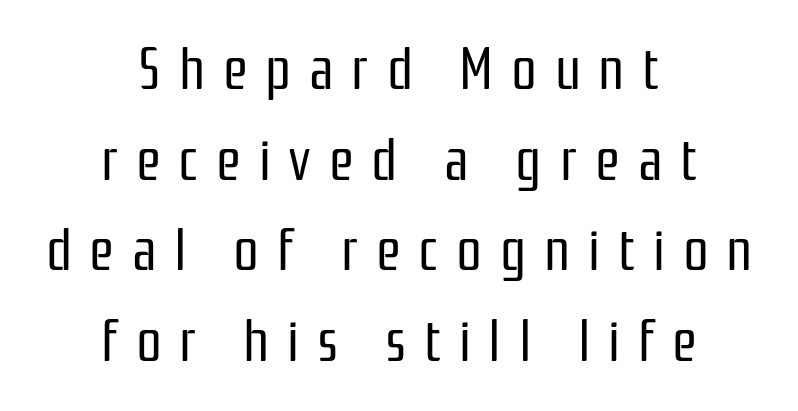
Q: Is the text bold? A: No.
Q: Is the text italic (slanted)? A: No, it is upright.
Q: Is the typeface a serif or a sans-serif typeface? A: Sans-serif.
Q: Is the text underlined? A: No.
Q: How is the paragraph aligned? A: Centered.
Q: Is the spacing between letters normal or unusually wide? A: Unusually wide.
Q: Is the spacing between lines tight, normal or loose? A: Normal.
Q: Width (condensed, normal, or wide)? A: Condensed.
Q: Stroke contrast? A: Low.
Q: x-height? A: Medium.
Q: Monospaced? A: No.
